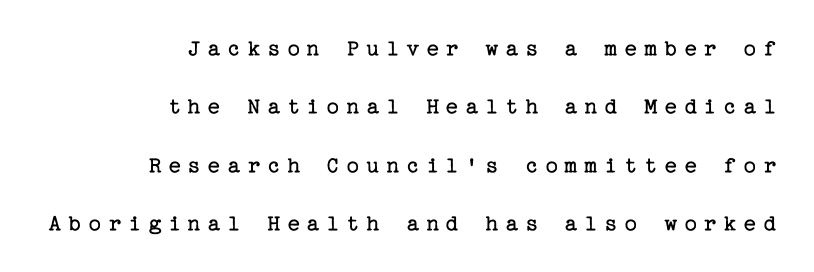
The image shows 24 px text type, upright; set right-aligned, loose line spacing (2.43x), unusually wide letter spacing (+0.28 em), not underlined.
